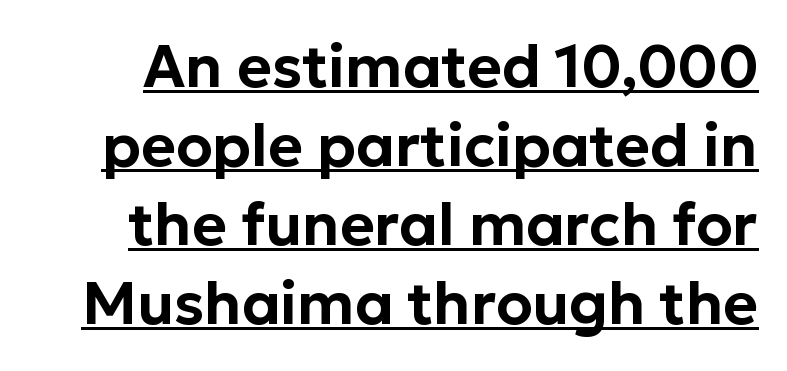
Q: Is the text italic (slanted)? A: No, it is upright.
Q: Is the typeface a serif or a sans-serif typeface? A: Sans-serif.
Q: Is the text underlined? A: Yes.
Q: Is the spacing between letters normal or unusually wide? A: Normal.
Q: Is the spacing between lines tight, normal or loose? A: Normal.
Q: Width (condensed, normal, or wide)? A: Normal.
Q: Stroke contrast? A: Low.
Q: x-height? A: Medium.
Q: Monospaced? A: No.
